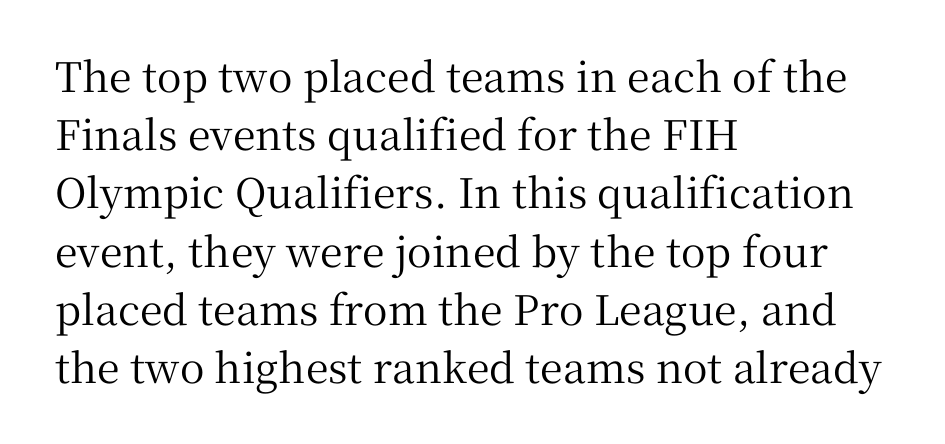
{"serif": "yes", "italic": "no", "width": "normal", "stroke_contrast": "medium", "x_height": "medium", "monospaced": "no", "underline": "no", "align": "left", "line_spacing": "normal", "line_spacing_ratio": 1.42, "letter_spacing": "normal", "letter_spacing_em": 0.0, "glyph_px": 41}
